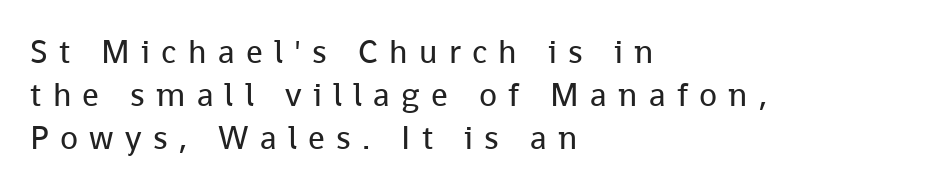
In terms of letterform style, serifs are entirely absent. The gaps between neighbouring characters are conspicuously large. Descenders are the only things crossing below the line. Each new line begins a customary step beneath the previous one. Summary of weight: not heavy and not bold.
